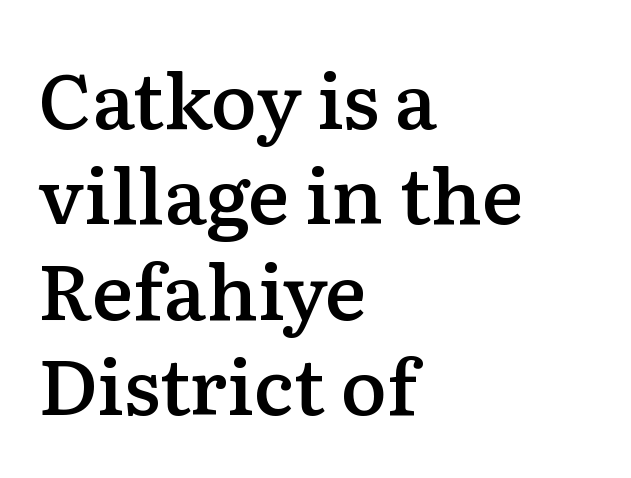
The image shows 77 px semibold serif type, upright; set left-aligned, line spacing 1.24x, normal letter spacing, not underlined; low stroke contrast and a medium x-height.
